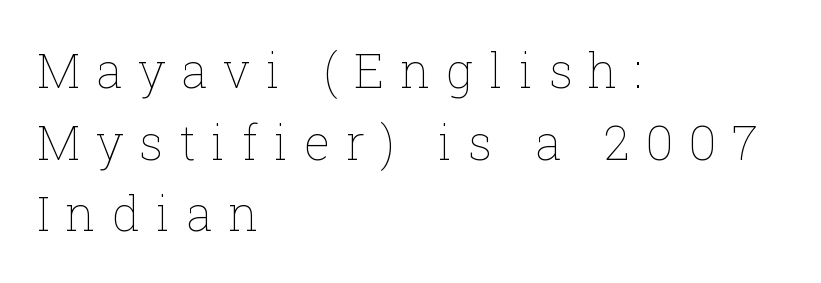
The image shows 48 px thin type, upright; set left-aligned, normal line spacing (1.49x), unusually wide letter spacing (+0.33 em), not underlined; low stroke contrast and a medium x-height.
